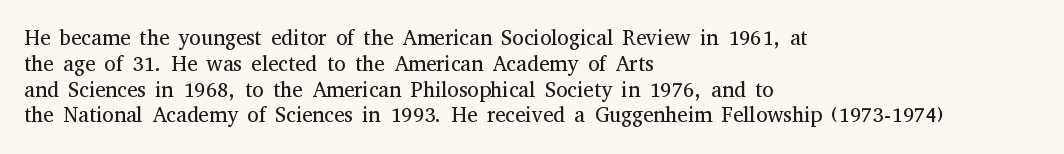
Q: Is the text bold? A: No.
Q: Is the text italic (slanted)? A: No, it is upright.
Q: Is the text underlined? A: No.
Q: How is the paragraph aligned? A: Left-aligned.
Q: Is the spacing between letters normal or unusually wide? A: Normal.
